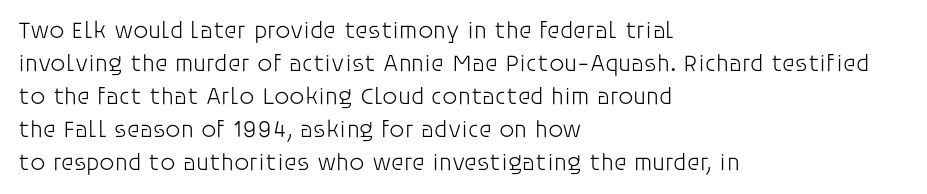
Horizontally, the lines are justified to the leading edge only. A roman cut, with each character standing at attention. The lines sit at an ordinary, default distance from one another. The font sits on the lighter half of the weight spectrum, regular included. Just letters on the line, the space beneath them empty. Standard letterfit; no display-style spreading of the glyphs.
